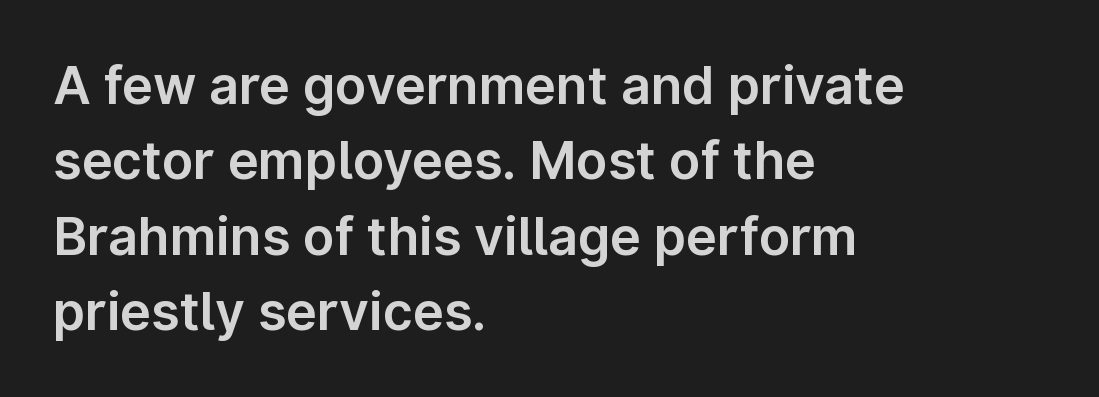
The passage shown stacks its lines at a standard gap. A typesetter would call this proportional, since set widths differ per character. A roman cut, with each character standing at attention. Only glyphs here, with clear space below each row.
